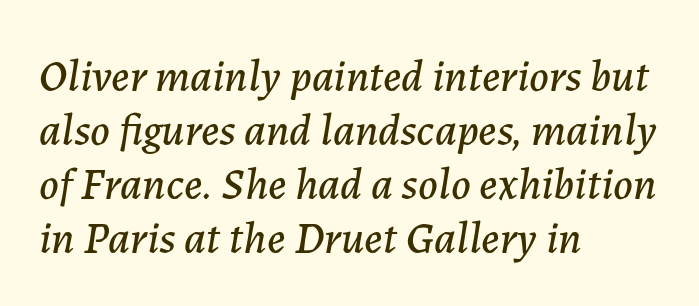
{"italic": "yes", "lean": "right", "slant_degrees": 7, "width": "normal", "stroke_contrast": "low", "x_height": "medium", "monospaced": "no", "underline": "no", "align": "left", "line_spacing_ratio": 1.2, "letter_spacing": "normal", "letter_spacing_em": 0.0, "glyph_px": 45}
